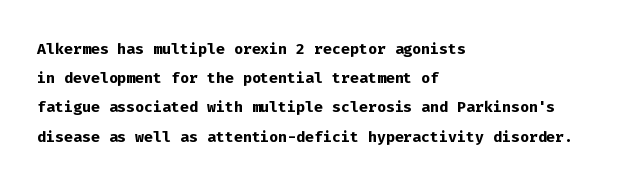
When letters stand straight like this, we call the style roman or upright. Line starts are locked; line ends wander. Quick note: underline off. Words appear dense and cohesive because spacing is normal. A normal amount of white space separates one row of letters from the next.
